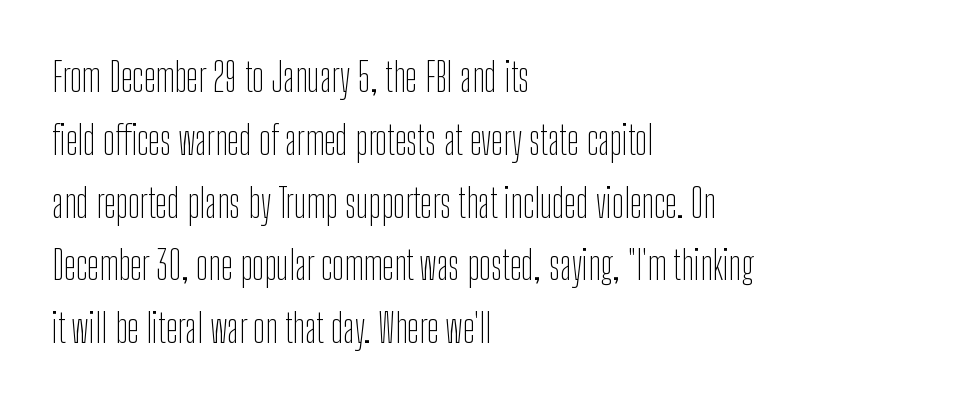
{"serif": "no", "italic": "no", "bold": "no", "weight": "thin", "width": "condensed", "stroke_contrast": "low", "x_height": "medium", "monospaced": "no", "underline": "no", "align": "left", "line_spacing": "normal", "line_spacing_ratio": 1.57, "letter_spacing": "normal", "letter_spacing_em": 0.0, "glyph_px": 40}
